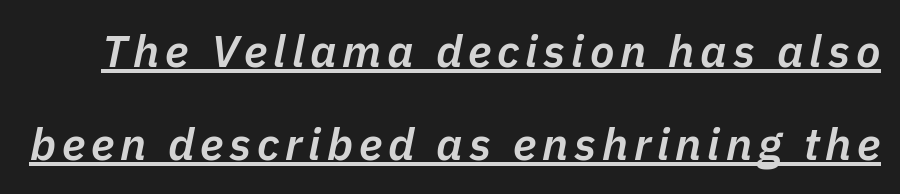
{"italic": "yes", "lean": "right", "slant_degrees": 11, "bold": "semi", "weight": "semibold", "width": "normal", "stroke_contrast": "low", "x_height": "medium", "monospaced": "no", "underline": "yes", "line_spacing": "loose", "line_spacing_ratio": 2.07, "glyph_px": 45}
